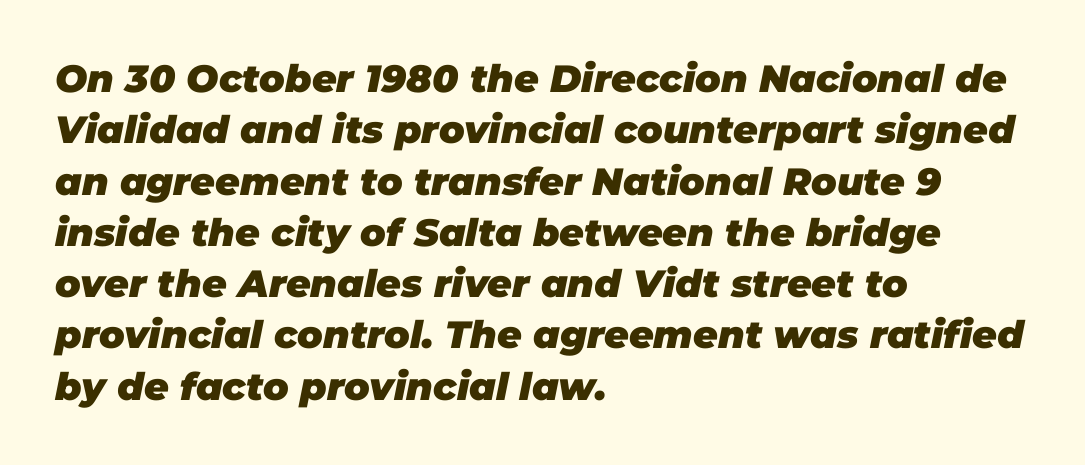
The image shows 38 px heavy type, italic (leaning right); set left-aligned, normal line spacing (1.35x), normal letter spacing, not underlined; low stroke contrast and a large x-height.
